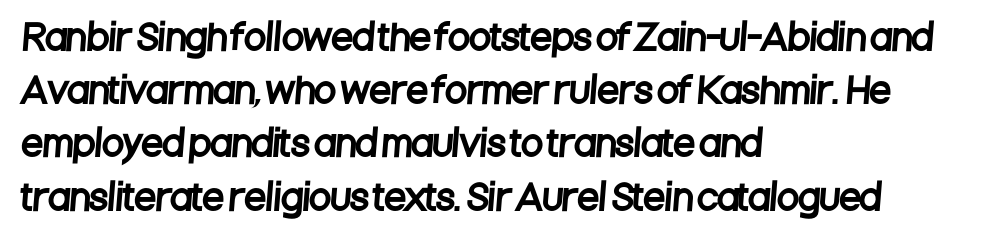
Q: Is the typeface a serif or a sans-serif typeface? A: Sans-serif.
Q: Is the text underlined? A: No.
Q: How is the paragraph aligned? A: Left-aligned.
Q: Is the spacing between letters normal or unusually wide? A: Normal.
Q: Is the spacing between lines tight, normal or loose? A: Normal.
Q: Width (condensed, normal, or wide)? A: Condensed.
Q: Stroke contrast? A: Low.
Q: x-height? A: Large.
Q: Monospaced? A: No.
